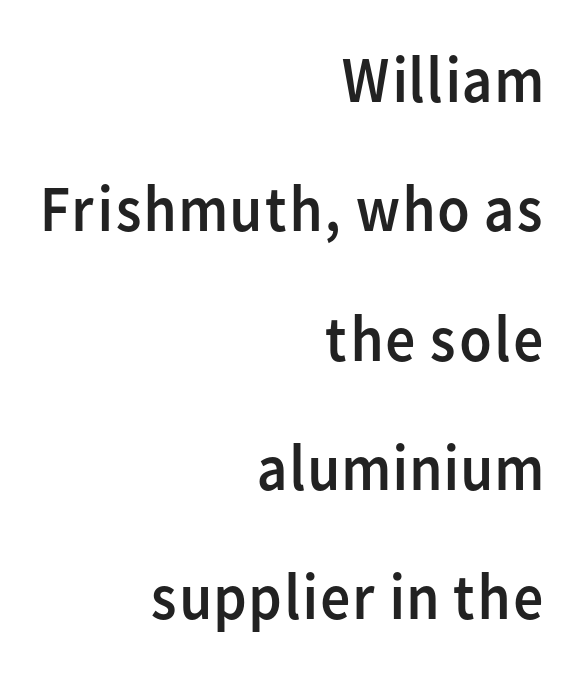
{"serif": "no", "italic": "no", "bold": "no", "weight": "regular", "width": "normal", "stroke_contrast": "low", "x_height": "medium", "monospaced": "no", "underline": "no", "align": "right", "line_spacing": "loose", "line_spacing_ratio": 1.96, "letter_spacing": "normal", "letter_spacing_em": 0.0, "glyph_px": 66}
